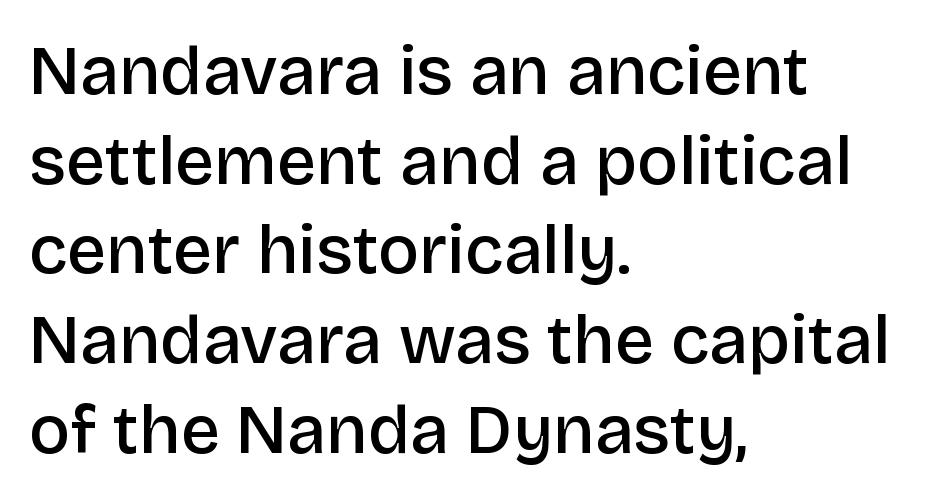
{"serif": "no", "italic": "no", "bold": "semi", "weight": "semibold", "width": "normal", "stroke_contrast": "low", "x_height": "large", "monospaced": "no", "underline": "no", "align": "left", "line_spacing": "normal", "line_spacing_ratio": 1.3, "letter_spacing": "normal", "letter_spacing_em": 0.0, "glyph_px": 69}
